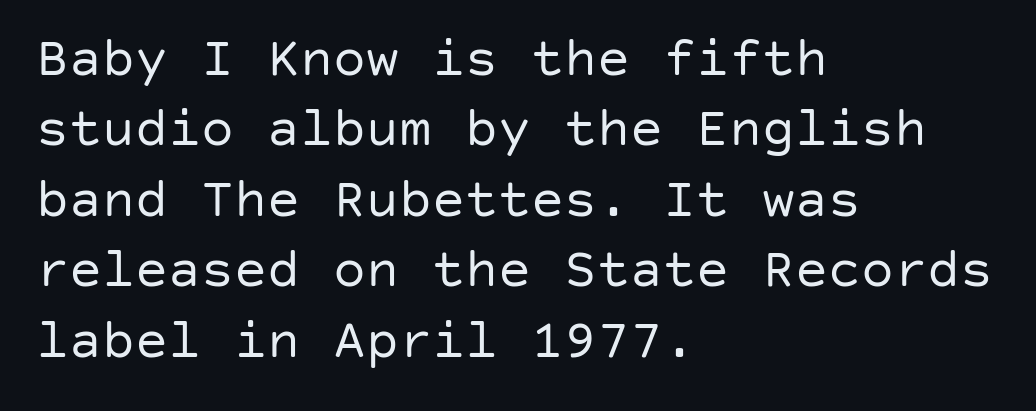
The face used here is a sans, in the tradition of grotesques and geometrics. Upright lettering throughout. All the whitespace from short lines collects on the right. The typeface has the unassuming heft of standard copy or less.
